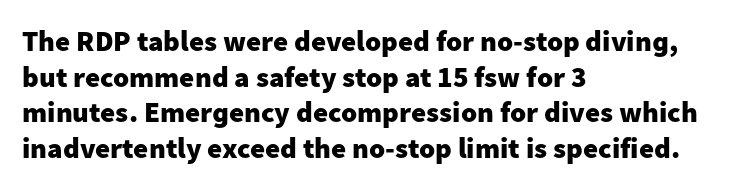
Q: Is the text bold? A: Yes.
Q: Is the text italic (slanted)? A: No, it is upright.
Q: Is the typeface a serif or a sans-serif typeface? A: Sans-serif.
Q: Is the text underlined? A: No.
Q: How is the paragraph aligned? A: Left-aligned.
Q: Is the spacing between letters normal or unusually wide? A: Normal.
Q: Width (condensed, normal, or wide)? A: Normal.
Q: Stroke contrast? A: Low.
Q: x-height? A: Medium.
Q: Monospaced? A: No.
